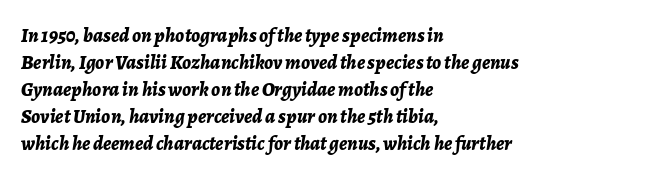
{"italic": "yes", "lean": "right", "slant_degrees": 7, "bold": "yes", "underline": "no", "align": "left", "line_spacing": "normal", "line_spacing_ratio": 1.35, "letter_spacing": "normal", "letter_spacing_em": 0.0, "glyph_px": 20}
